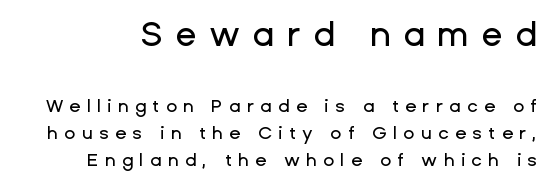
{"serif": "no", "italic": "no", "width": "normal", "stroke_contrast": "low", "x_height": "medium", "monospaced": "no", "underline": "no", "line_spacing": "normal", "line_spacing_ratio": 1.5, "letter_spacing": "wide", "letter_spacing_em": 0.35, "larger_block": "first", "size_ratio": 1.94, "glyph_px": 35}
